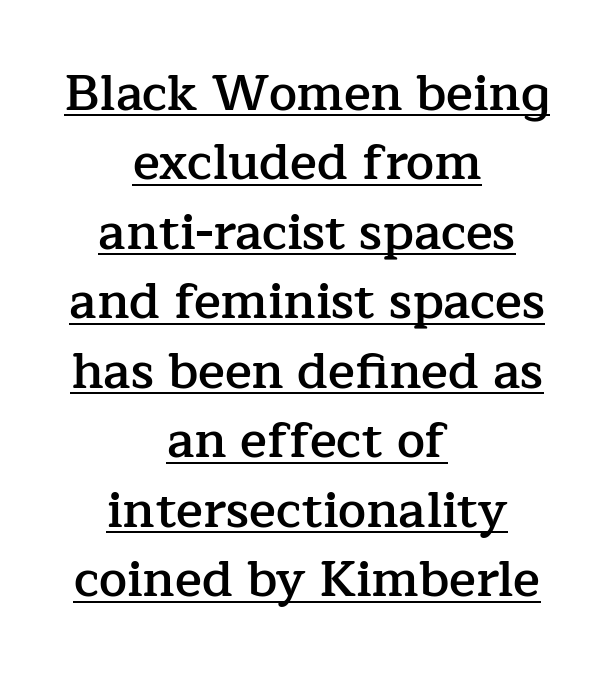
Q: Is the text bold? A: Semi-bold.
Q: Is the text italic (slanted)? A: No, it is upright.
Q: Is the typeface a serif or a sans-serif typeface? A: Serif.
Q: Is the text underlined? A: Yes.
Q: How is the paragraph aligned? A: Centered.
Q: Is the spacing between letters normal or unusually wide? A: Normal.
Q: Is the spacing between lines tight, normal or loose? A: Normal.
Q: Width (condensed, normal, or wide)? A: Normal.
Q: Stroke contrast? A: Low.
Q: x-height? A: Medium.
Q: Monospaced? A: No.
